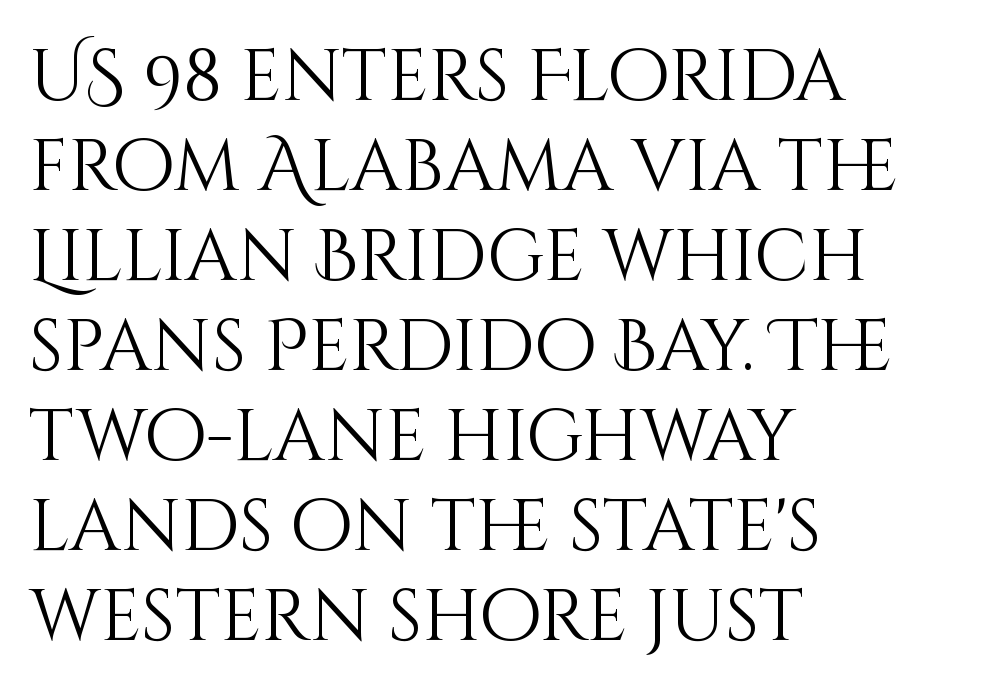
The image shows 72 px light type, upright; set left-aligned, normal line spacing (1.25x), normal letter spacing, not underlined; medium stroke contrast and a large x-height.
